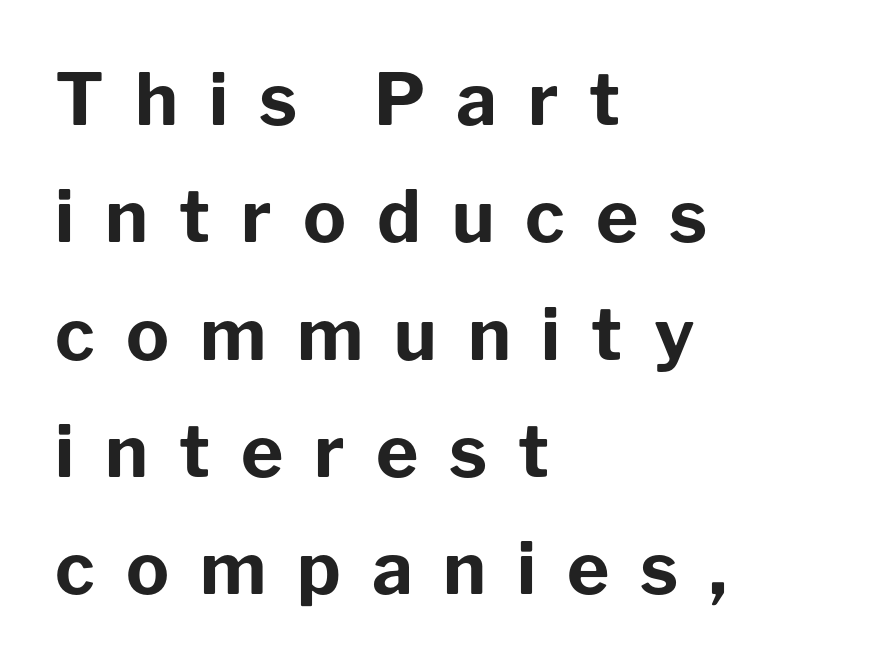
Italic: no, the glyphs are upright roman. Does the weight exceed regular? Yes, all the way to bold. Glyph-to-glyph distance is far greater than everyday printed text. Are there feet on the stems? There aren't — it's a sans. A bare baseline throughout the passage.
